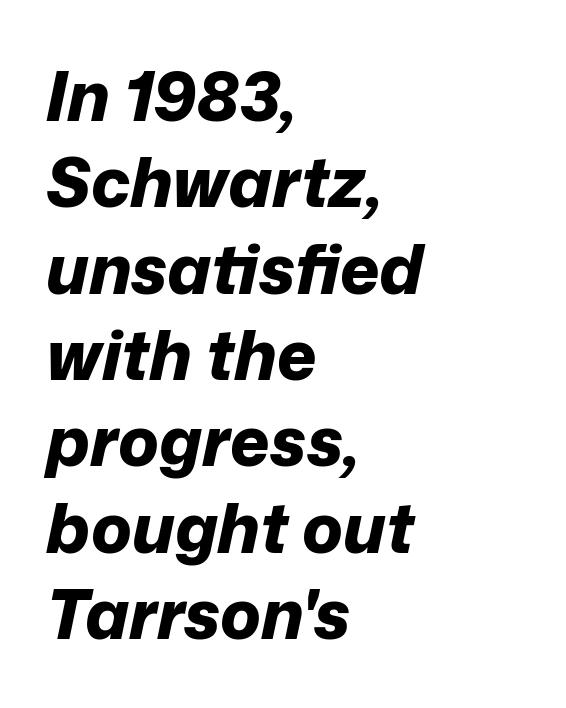
Spacing verdict: proportional, widths tailored to each character. There is no visible air inserted between adjacent glyphs. In terms of leading, this rendering sits right in the middle. Is the type slanted? Yes — the strokes lean at a clear angle. Typeset ragged right — the left edge is the straight one. Has an underline been added? It has not.
